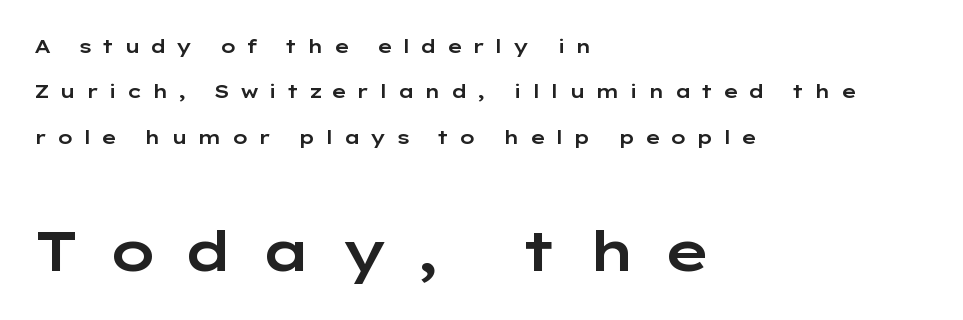
Q: Is the text italic (slanted)? A: No, it is upright.
Q: Is the typeface a serif or a sans-serif typeface? A: Sans-serif.
Q: Is the text underlined? A: No.
Q: How is the paragraph aligned? A: Left-aligned.
Q: Is the spacing between letters normal or unusually wide? A: Unusually wide.
Q: Is the spacing between lines tight, normal or loose? A: Loose.
Q: Which block of text is set in a larger size, the first (top) or the second (bottom)? A: The second (bottom) one.
Q: Width (condensed, normal, or wide)? A: Wide.
Q: Stroke contrast? A: Low.
Q: x-height? A: Medium.
Q: Monospaced? A: No.
